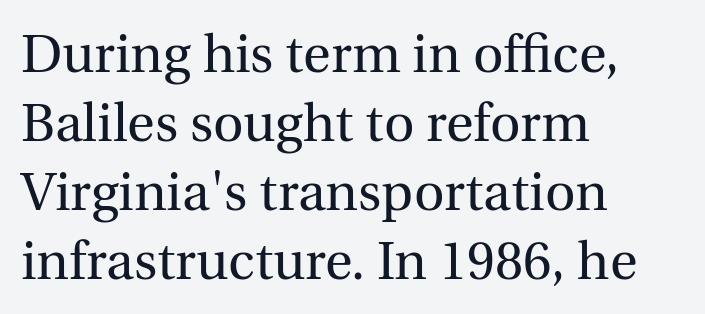
Reading down the column, the eye jumps a familiar distance to each next line. The lettering holds an erect, upright posture throughout. If you drew a ruler down the left edge, every line would touch it. The weight would be labelled regular, book, light, or lighter still.
